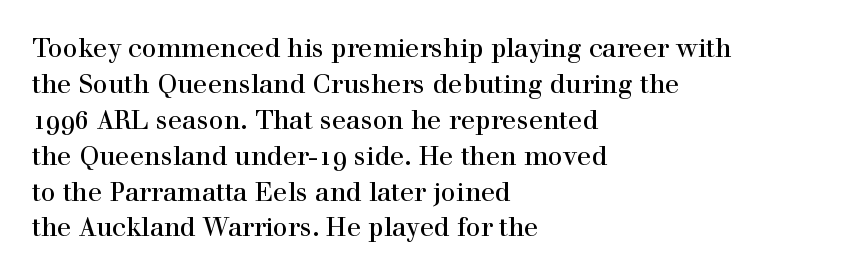
{"italic": "no", "underline": "no", "align": "left", "line_spacing": "normal", "line_spacing_ratio": 1.38, "letter_spacing": "normal", "letter_spacing_em": 0.0, "glyph_px": 26}
